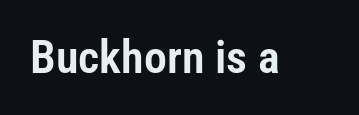
{"serif": "no", "italic": "no", "width": "condensed", "stroke_contrast": "low", "x_height": "medium", "monospaced": "no", "underline": "no", "letter_spacing": "normal", "letter_spacing_em": 0.0, "glyph_px": 46}
